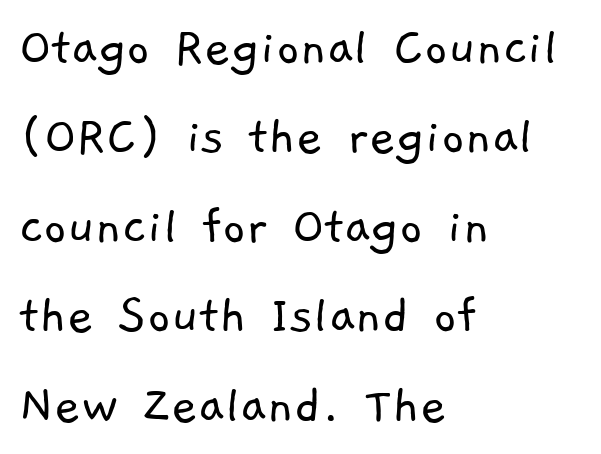
{"serif": "no", "bold": "no", "weight": "light", "width": "normal", "stroke_contrast": "low", "x_height": "medium", "monospaced": "no", "underline": "no", "align": "left", "line_spacing": "normal", "line_spacing_ratio": 1.57, "letter_spacing": "normal", "letter_spacing_em": 0.0, "glyph_px": 57}
